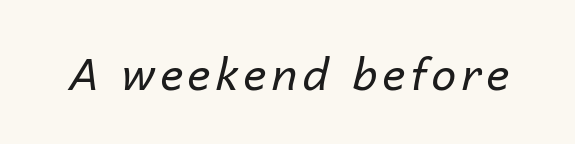
Q: Is the text bold? A: No.
Q: Is the text italic (slanted)? A: Yes, it leans right by about 14 degrees.
Q: Is the text underlined? A: No.
Q: Width (condensed, normal, or wide)? A: Normal.
Q: Stroke contrast? A: Low.
Q: x-height? A: Medium.
Q: Monospaced? A: No.
